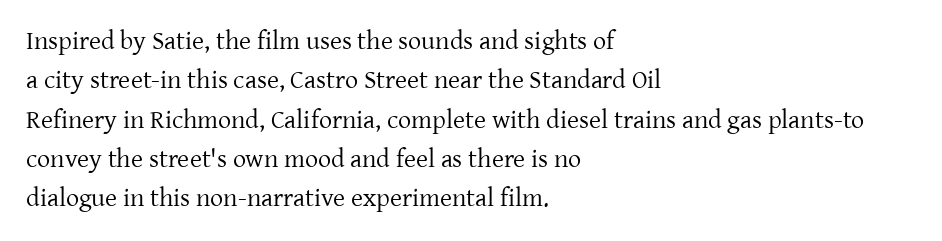
{"italic": "no", "bold": "no", "underline": "no", "align": "left", "line_spacing": "normal", "line_spacing_ratio": 1.51, "letter_spacing": "normal", "letter_spacing_em": 0.0, "glyph_px": 26}
